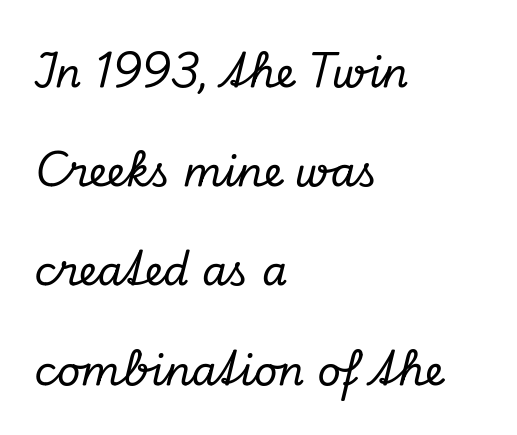
Q: Is the text italic (slanted)? A: Yes, it leans right by about 13 degrees.
Q: Is the typeface a serif or a sans-serif typeface? A: Serif.
Q: Is the text underlined? A: No.
Q: How is the paragraph aligned? A: Left-aligned.
Q: Is the spacing between letters normal or unusually wide? A: Normal.
Q: Is the spacing between lines tight, normal or loose? A: Loose.
Q: Width (condensed, normal, or wide)? A: Normal.
Q: Stroke contrast? A: Low.
Q: x-height? A: Small.
Q: Monospaced? A: No.
